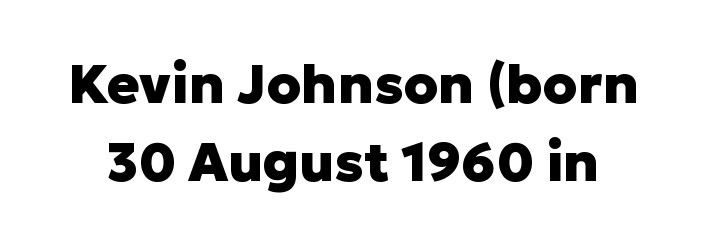
The image shows 54 px heavy sans-serif type, upright; set normal line spacing (1.45x), normal letter spacing, not underlined; low stroke contrast and a medium x-height.
